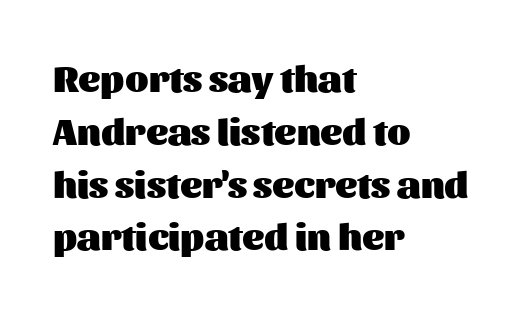
{"serif": "no", "italic": "no", "bold": "yes", "weight": "heavy", "width": "normal", "stroke_contrast": "medium", "x_height": "medium", "monospaced": "no", "underline": "no", "align": "left", "line_spacing": "normal", "line_spacing_ratio": 1.39, "letter_spacing": "normal", "letter_spacing_em": 0.0, "glyph_px": 38}
